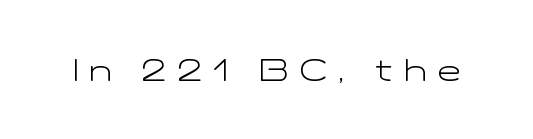
{"serif": "no", "italic": "no", "bold": "no", "weight": "light", "width": "wide", "stroke_contrast": "low", "x_height": "medium", "monospaced": "no", "underline": "no", "letter_spacing": "wide", "letter_spacing_em": 0.36, "glyph_px": 31}
